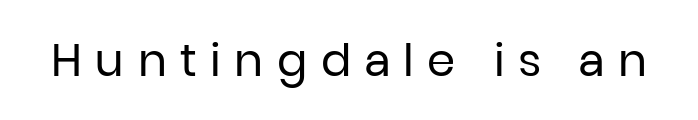
{"serif": "no", "italic": "no", "bold": "no", "weight": "regular", "width": "normal", "stroke_contrast": "low", "x_height": "medium", "monospaced": "no", "underline": "no", "letter_spacing": "wide", "letter_spacing_em": 0.3, "glyph_px": 45}
